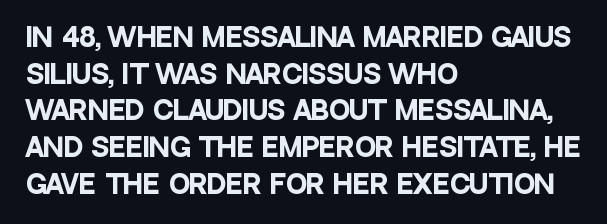
Q: Is the text bold? A: Yes.
Q: Is the text italic (slanted)? A: No, it is upright.
Q: Is the text underlined? A: No.
Q: How is the paragraph aligned? A: Left-aligned.
Q: Is the spacing between letters normal or unusually wide? A: Normal.
Q: Is the spacing between lines tight, normal or loose? A: Normal.
